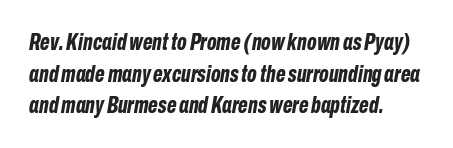
The image shows 23 px bold type, italic (leaning right); set left-aligned, normal line spacing (1.38x), normal letter spacing, not underlined.
